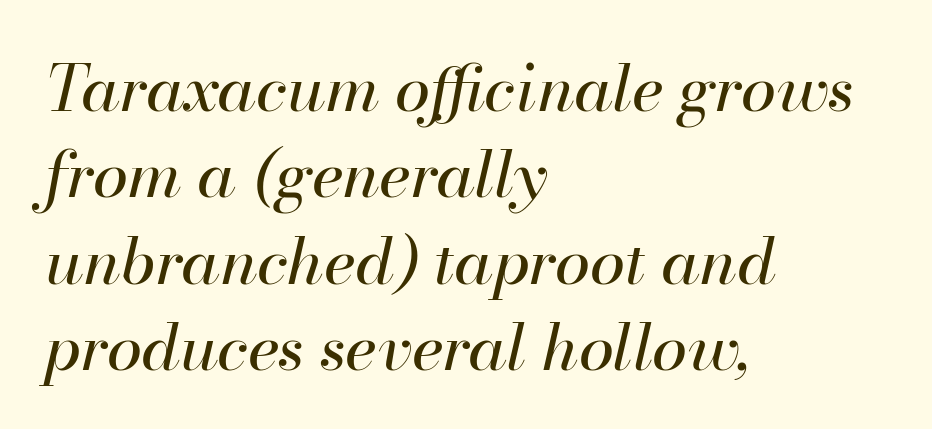
Q: Is the text bold? A: No.
Q: Is the text italic (slanted)? A: Yes, it leans right by about 13 degrees.
Q: Is the text underlined? A: No.
Q: How is the paragraph aligned? A: Left-aligned.
Q: Is the spacing between letters normal or unusually wide? A: Normal.
Q: Is the spacing between lines tight, normal or loose? A: Normal.
Q: Width (condensed, normal, or wide)? A: Normal.
Q: Stroke contrast? A: High.
Q: x-height? A: Small.
Q: Monospaced? A: No.
